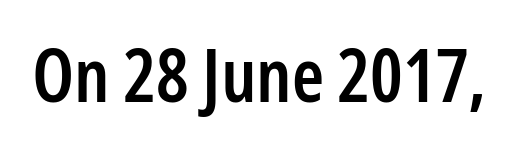
{"serif": "no", "italic": "no", "bold": "semi", "weight": "semibold", "width": "condensed", "stroke_contrast": "low", "x_height": "medium", "monospaced": "no", "underline": "no", "letter_spacing": "normal", "letter_spacing_em": 0.0, "glyph_px": 73}
